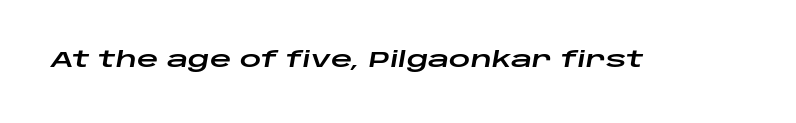
Lines of text with bare space underneath. Would a proofreader flag this as italicized? Yes. The rendering keeps characters at their native spacing.
